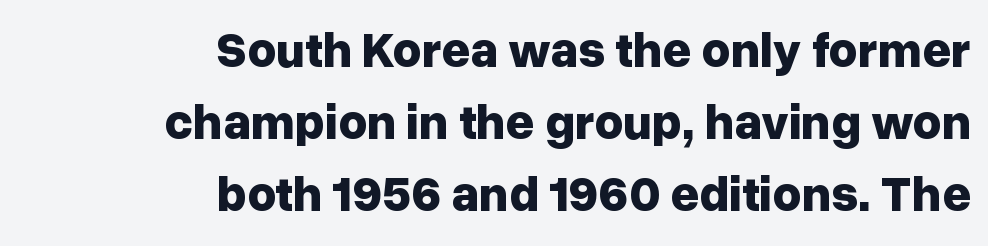
The image shows 50 px bold sans-serif type, upright; set right-aligned, normal line spacing (1.44x), normal letter spacing, not underlined; low stroke contrast and a medium x-height.
